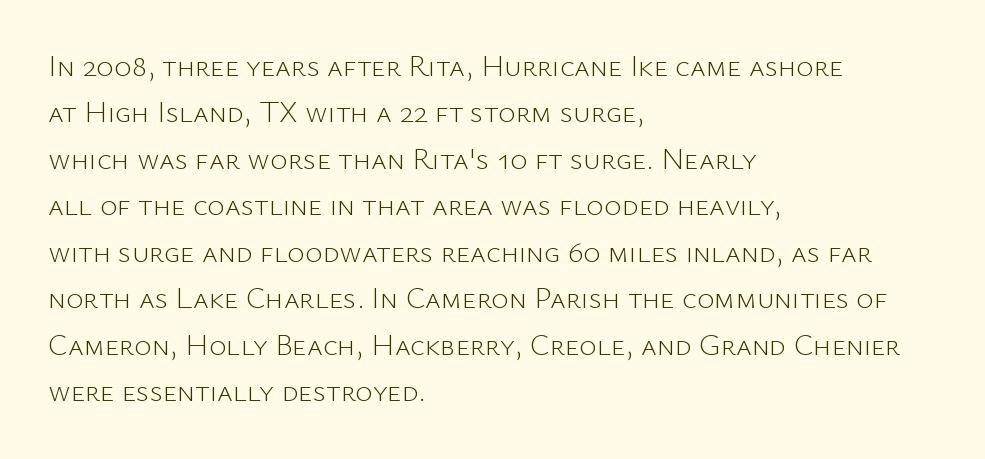
Each letter keeps its own natural width here, so spacing adapts to shape. The font family rendered here belongs to the sans-serif group. Each row of text sits above clean, open space. The face looks like a standard text weight, possibly lighter.
